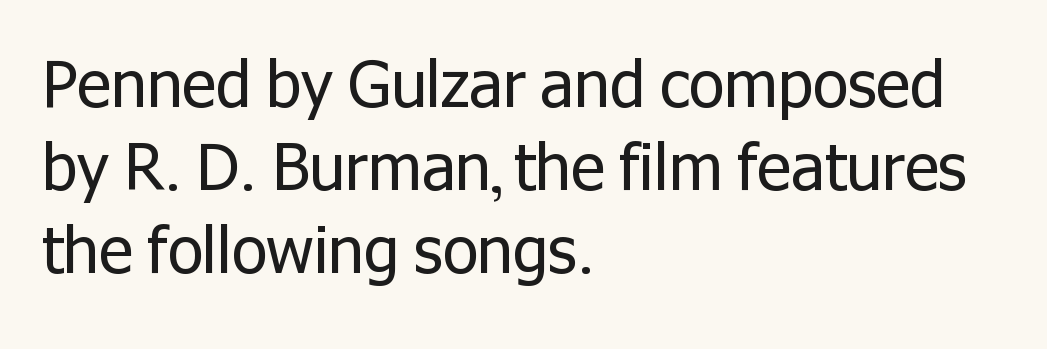
The image shows 64 px regular-weight sans-serif type, upright; set left-aligned, normal line spacing (1.3x), normal letter spacing, not underlined; low stroke contrast and a medium x-height.
